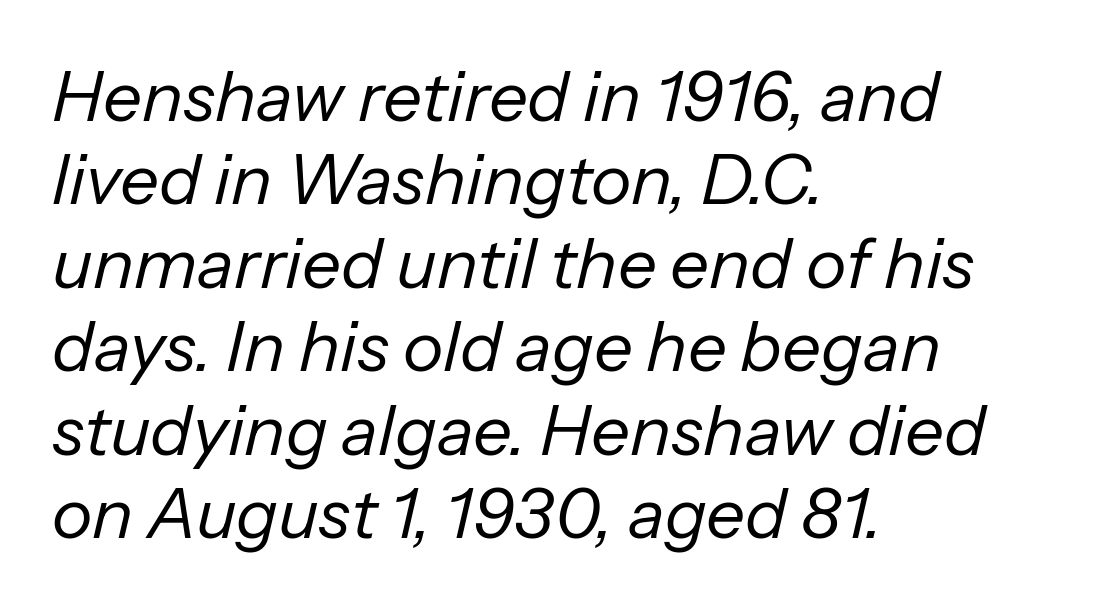
Casual observation: everything's shoved over to the left. The strip under each line holds only bare page. This sample uses plain, unmodified letter spacing. No letter is thick-stroked: the sample isn't bold.
